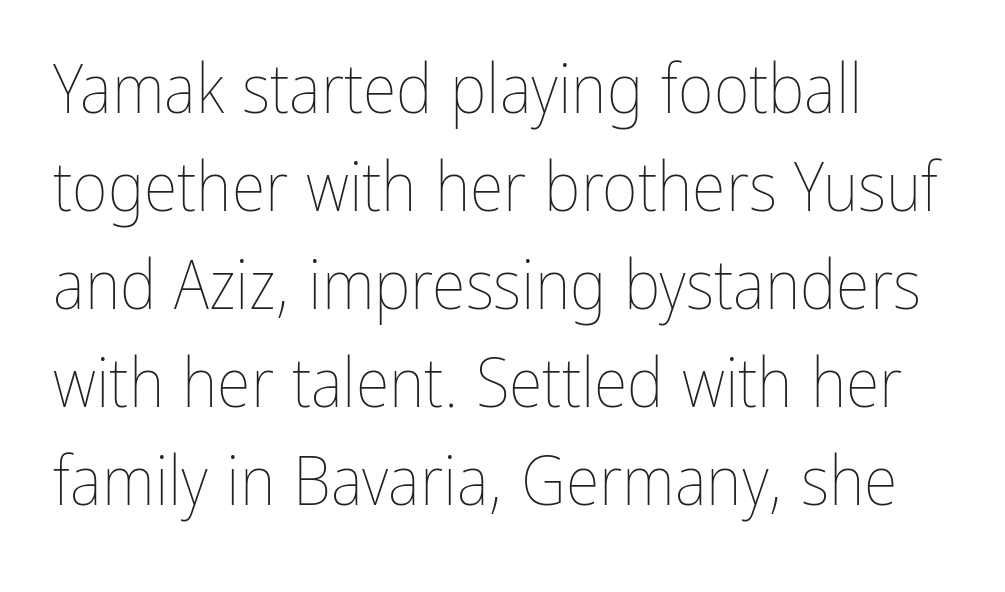
The image shows 69 px thin, condensed type, upright; set normal line spacing (1.42x), normal letter spacing, not underlined; low stroke contrast and a medium x-height.
